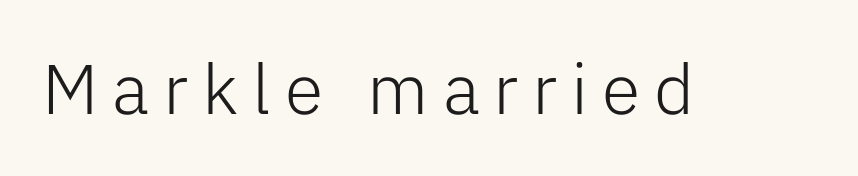
Q: Is the text bold? A: No.
Q: Is the text italic (slanted)? A: No, it is upright.
Q: Is the typeface a serif or a sans-serif typeface? A: Sans-serif.
Q: Is the text underlined? A: No.
Q: Is the spacing between letters normal or unusually wide? A: Unusually wide.
Q: Width (condensed, normal, or wide)? A: Normal.
Q: Stroke contrast? A: Low.
Q: x-height? A: Medium.
Q: Monospaced? A: No.
